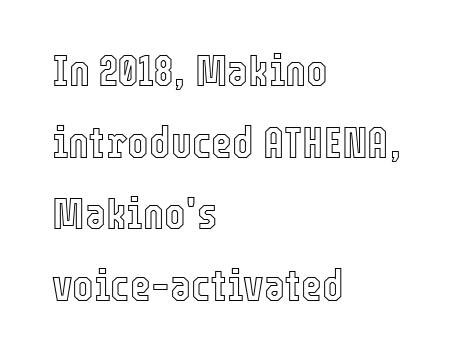
The image shows 45 px condensed type, upright; set left-aligned, normal line spacing (1.59x), normal letter spacing, not underlined; a medium x-height.
